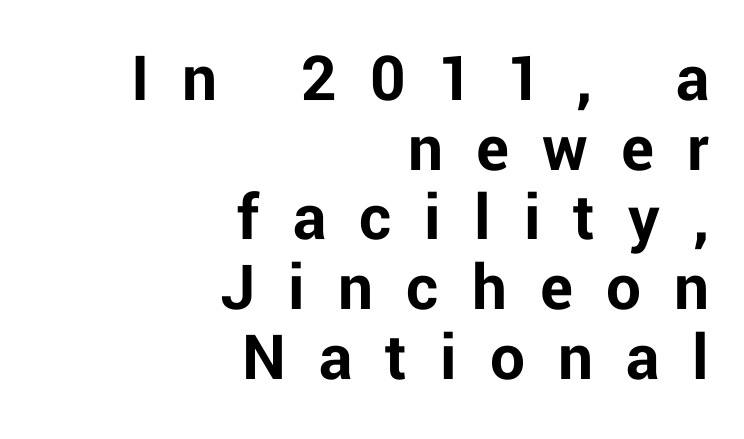
A sans-serif font was chosen for this passage. Typesetter's note: full bold, strokes at maximum text heaviness. The space between consecutive lines is stingy. Inter-character spacing is expanded well beyond the font's built-in metrics.
